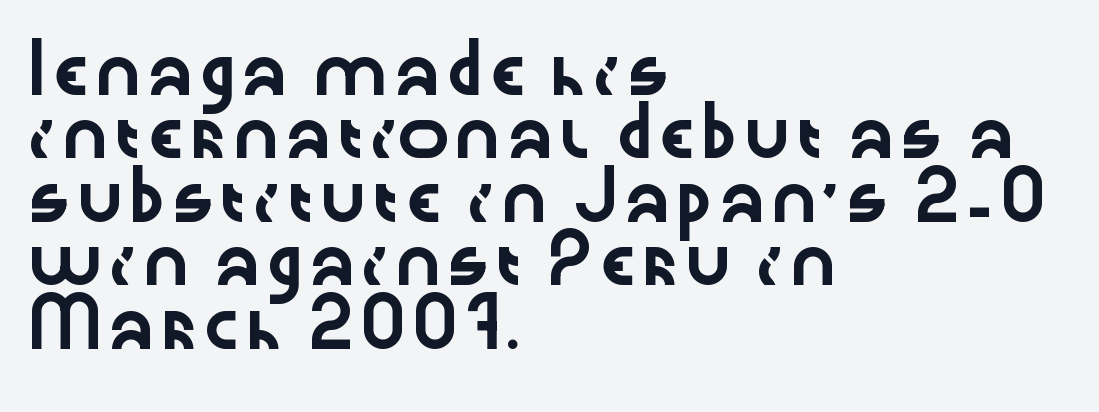
{"serif": "no", "italic": "no", "width": "wide", "stroke_contrast": "low", "x_height": "medium", "monospaced": "no", "underline": "no", "align": "left", "line_spacing": "normal", "line_spacing_ratio": 1.41, "letter_spacing": "normal", "letter_spacing_em": 0.0, "glyph_px": 45}
